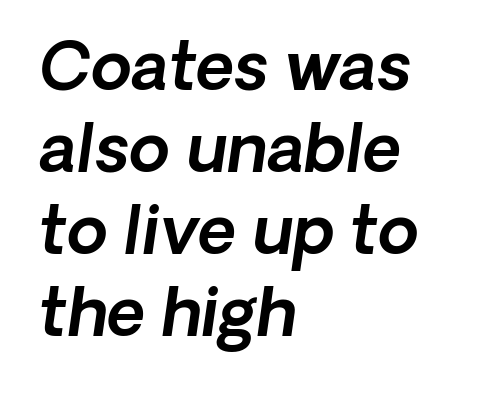
Q: Is the text italic (slanted)? A: Yes, it leans right by about 8 degrees.
Q: Is the text underlined? A: No.
Q: How is the paragraph aligned? A: Left-aligned.
Q: Is the spacing between letters normal or unusually wide? A: Normal.
Q: Width (condensed, normal, or wide)? A: Normal.
Q: x-height? A: Medium.
Q: Monospaced? A: No.
